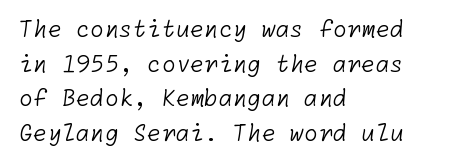
{"bold": "no", "underline": "no", "align": "left", "line_spacing": "normal", "line_spacing_ratio": 1.51, "letter_spacing": "normal", "letter_spacing_em": 0.0, "glyph_px": 23}
